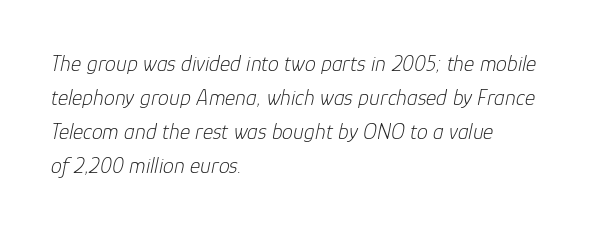
Q: Is the text bold? A: No.
Q: Is the text italic (slanted)? A: Yes, it leans right by about 12 degrees.
Q: Is the text underlined? A: No.
Q: How is the paragraph aligned? A: Left-aligned.
Q: Is the spacing between letters normal or unusually wide? A: Normal.
Q: Is the spacing between lines tight, normal or loose? A: Normal.
